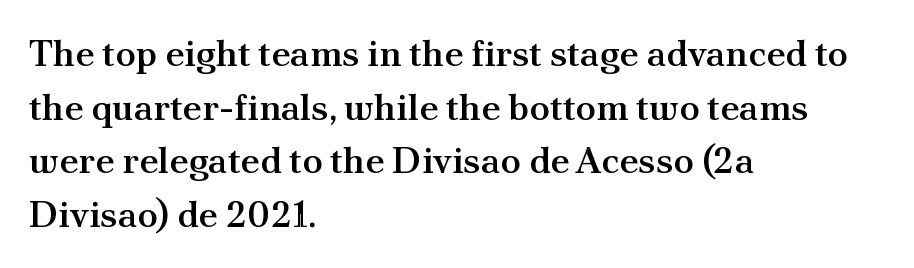
The image shows 37 px semibold serif type, upright; set left-aligned, normal line spacing (1.45x), normal letter spacing, not underlined; medium stroke contrast and a small x-height.
